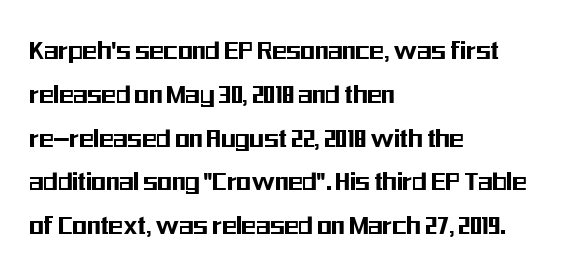
Looks like regular typesetting: each glyph gets only the width it needs. Each word holds together tightly as a unit, with standard inter-letter gaps. The space beneath each line is pristine and unruled. Unlike a traditional serif, this face leaves its strokes unadorned. No italicization has been applied; the sample stays upright. Leading matches the norm, producing a regular column.
